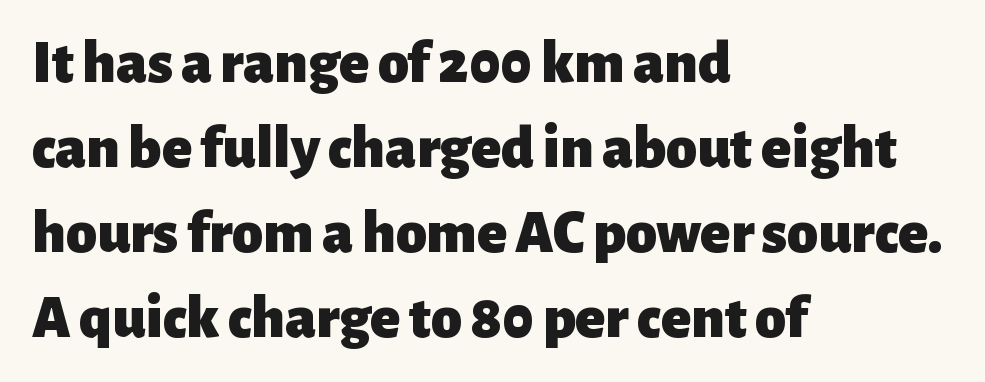
The characters look thick and weighty, a clear bold. The lines are quadded left. Vertical spacing — default. Quick note: not italic, upright.
